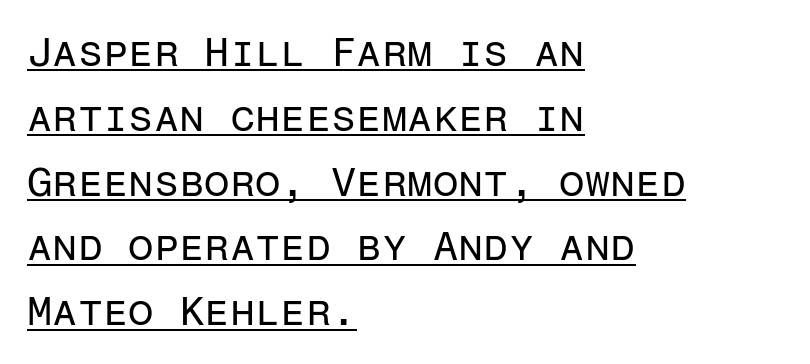
The image shows 41 px regular-weight sans-serif type, upright, monospaced; set left-aligned, normal line spacing (1.58x), normal letter spacing, underlined; low stroke contrast and a medium x-height.
